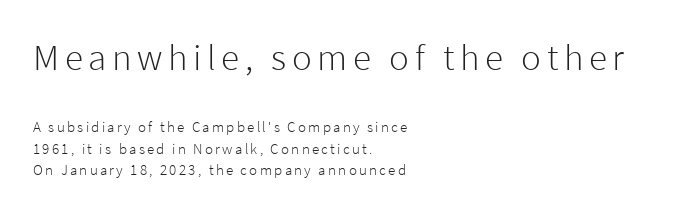
Plain, unruled lines of type. Think of a printed novel: that variable character pitch is what you see here. Reading down the block, your eye returns to a fixed left position each line. Every character sits straight up, as roman type does.
